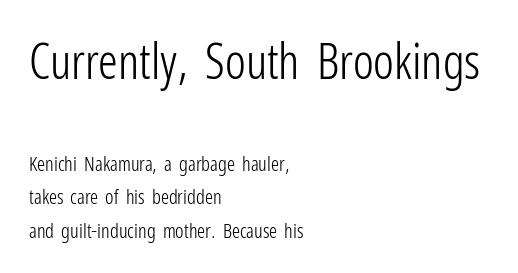
Scale decreases going downward across the two blocks. Ascenders rise straight up at ninety degrees. The zone under the glyphs is completely vacant. No extra tracking has been applied to these lines.
